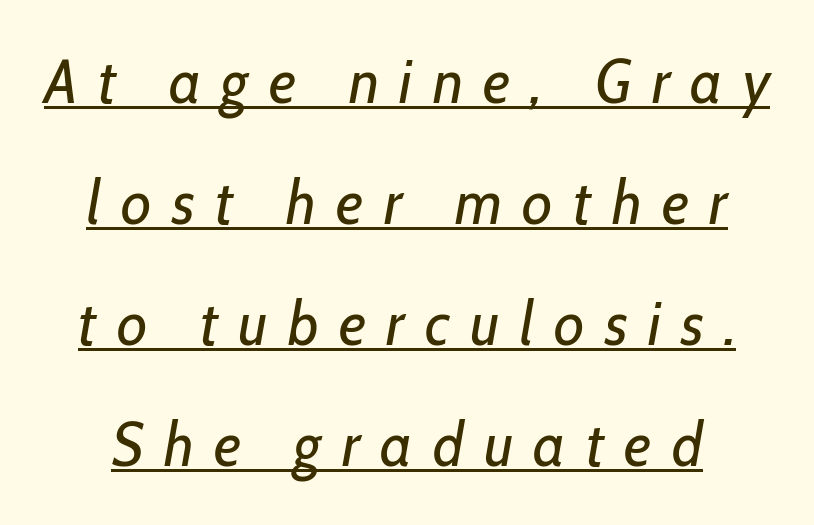
{"italic": "yes", "lean": "right", "slant_degrees": 10, "bold": "no", "weight": "regular", "width": "condensed", "stroke_contrast": "low", "x_height": "medium", "monospaced": "no", "underline": "yes", "line_spacing": "loose", "line_spacing_ratio": 1.95, "letter_spacing": "wide", "letter_spacing_em": 0.33, "glyph_px": 62}
